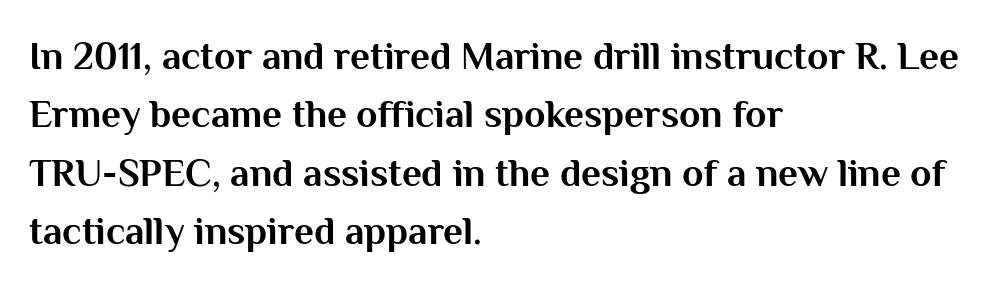
The image shows 39 px bold sans-serif type, upright; set left-aligned, normal line spacing (1.5x), normal letter spacing, not underlined; medium stroke contrast and a medium x-height.
